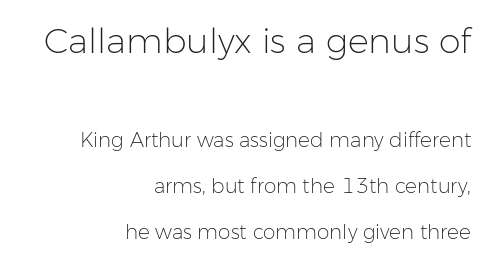
The image shows 35 px light sans-serif type, upright; set right-aligned, loose line spacing (2.3x), normal letter spacing, not underlined; the first (top) block is 1.75x larger; low stroke contrast and a medium x-height.
